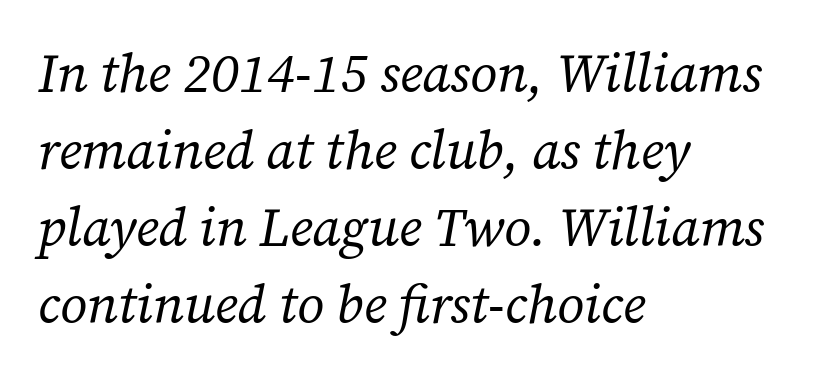
Each new line begins a customary step beneath the previous one. The font's italic variant was chosen for this text. Is this a fixed-width face? No — the glyphs have proportional, varying widths. A light-to-regular cut is what we see here. The line texture is even and compact thanks to regular tracking.
